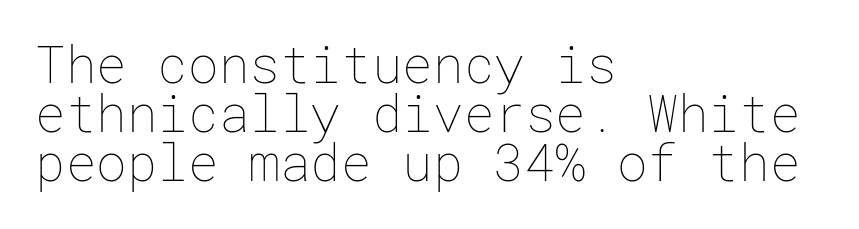
Q: Is the text bold? A: No.
Q: Is the text italic (slanted)? A: No, it is upright.
Q: Is the text underlined? A: No.
Q: How is the paragraph aligned? A: Left-aligned.
Q: Is the spacing between letters normal or unusually wide? A: Normal.
Q: Is the spacing between lines tight, normal or loose? A: Tight.
Q: Width (condensed, normal, or wide)? A: Normal.
Q: Stroke contrast? A: Low.
Q: x-height? A: Medium.
